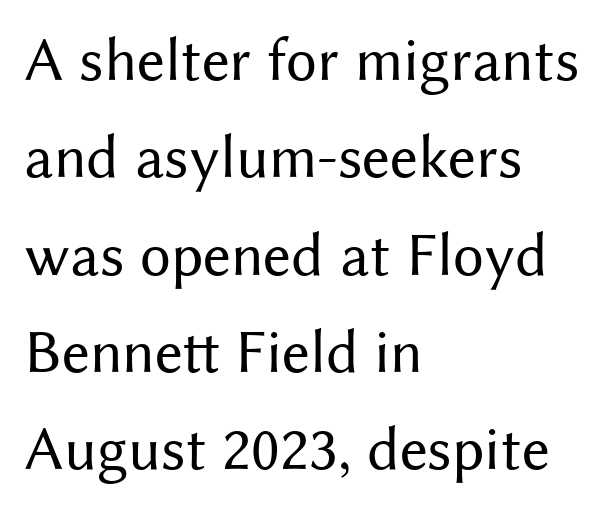
The image shows 62 px regular-weight sans-serif type, upright; set left-aligned, normal line spacing (1.57x), normal letter spacing, not underlined; medium stroke contrast and a medium x-height.
